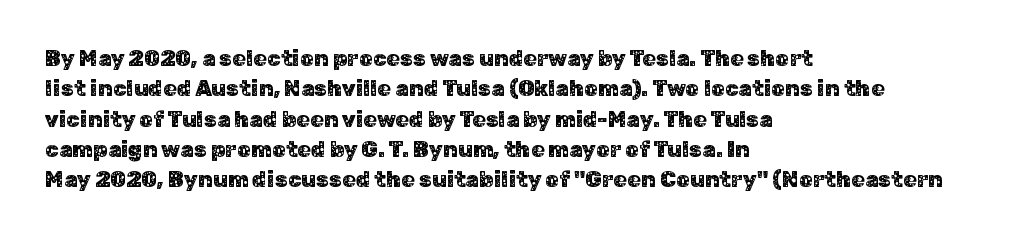
The image shows 22 px text type, upright; set left-aligned, normal line spacing (1.38x), normal letter spacing, not underlined.
